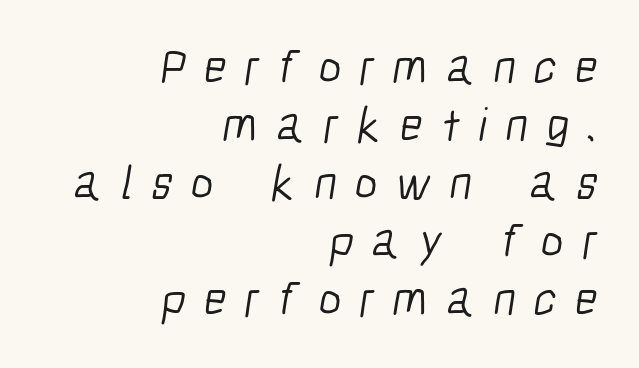
Nothing heavy about these letters — not bold at all. All the whitespace from short lines collects on the left. The zone under the glyphs is completely vacant. Each letter's strokes conclude bluntly, with no projecting serifs. Here the designer chose a conventional face with non-uniform glyph widths. Someone cranked the tracking dial way up on this one.
